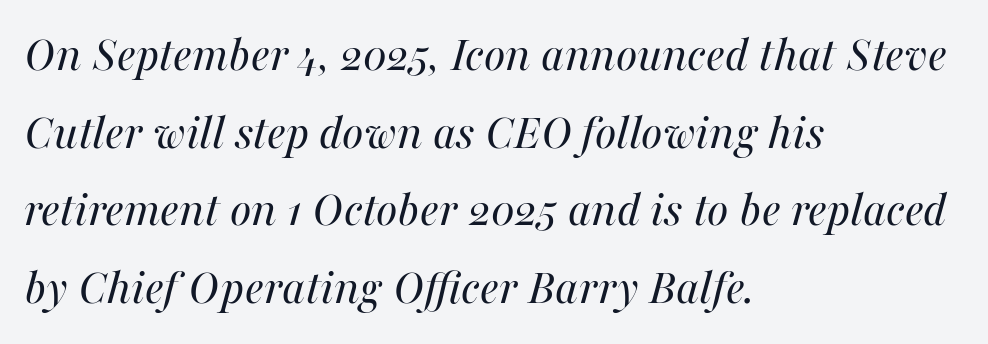
Q: Is the text bold? A: No.
Q: Is the text italic (slanted)? A: Yes, it leans right by about 16 degrees.
Q: Is the text underlined? A: No.
Q: How is the paragraph aligned? A: Left-aligned.
Q: Is the spacing between letters normal or unusually wide? A: Normal.
Q: Is the spacing between lines tight, normal or loose? A: Normal.
Q: Width (condensed, normal, or wide)? A: Normal.
Q: Stroke contrast? A: Medium.
Q: x-height? A: Medium.
Q: Monospaced? A: No.
